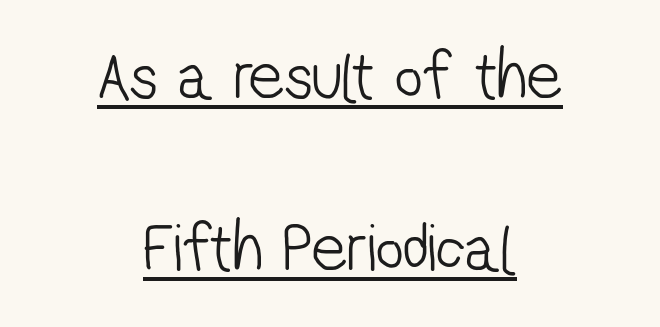
The image shows 69 px light, condensed sans-serif type; set centered, loose line spacing (2.5x), normal letter spacing, underlined; low stroke contrast and a medium x-height.
